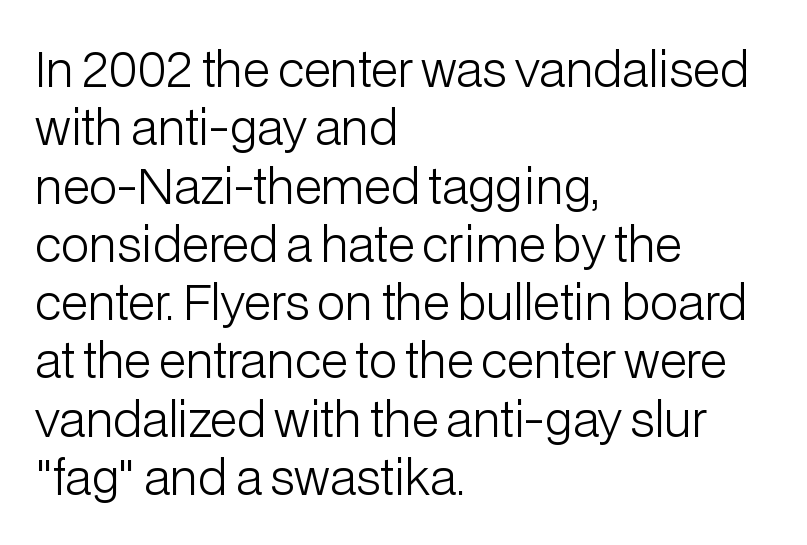
{"serif": "no", "italic": "no", "bold": "no", "weight": "light", "width": "normal", "stroke_contrast": "low", "x_height": "medium", "monospaced": "no", "underline": "no", "align": "left", "line_spacing_ratio": 1.24, "letter_spacing": "normal", "letter_spacing_em": 0.0, "glyph_px": 47}
